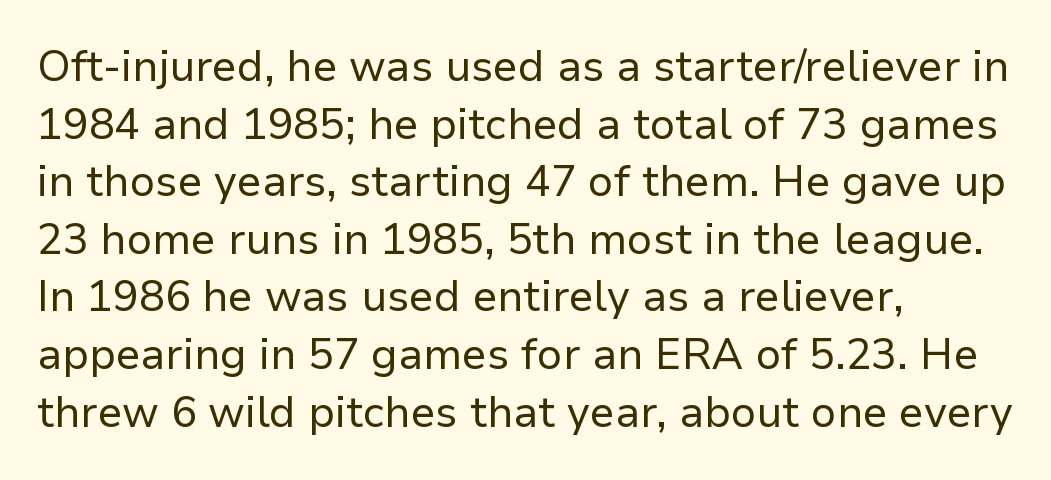
Q: Is the text bold? A: No.
Q: Is the text italic (slanted)? A: No, it is upright.
Q: Is the typeface a serif or a sans-serif typeface? A: Sans-serif.
Q: Is the text underlined? A: No.
Q: How is the paragraph aligned? A: Left-aligned.
Q: Is the spacing between letters normal or unusually wide? A: Normal.
Q: Is the spacing between lines tight, normal or loose? A: Normal.
Q: Width (condensed, normal, or wide)? A: Normal.
Q: Stroke contrast? A: Low.
Q: x-height? A: Medium.
Q: Monospaced? A: No.
